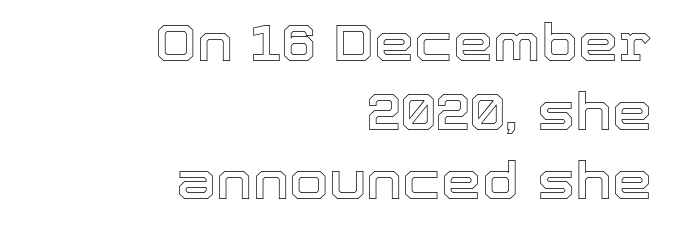
Q: Is the text italic (slanted)? A: No, it is upright.
Q: Is the text underlined? A: No.
Q: How is the paragraph aligned? A: Right-aligned.
Q: Is the spacing between letters normal or unusually wide? A: Normal.
Q: Is the spacing between lines tight, normal or loose? A: Normal.
Q: Width (condensed, normal, or wide)? A: Normal.
Q: x-height? A: Medium.
Q: Monospaced? A: No.
